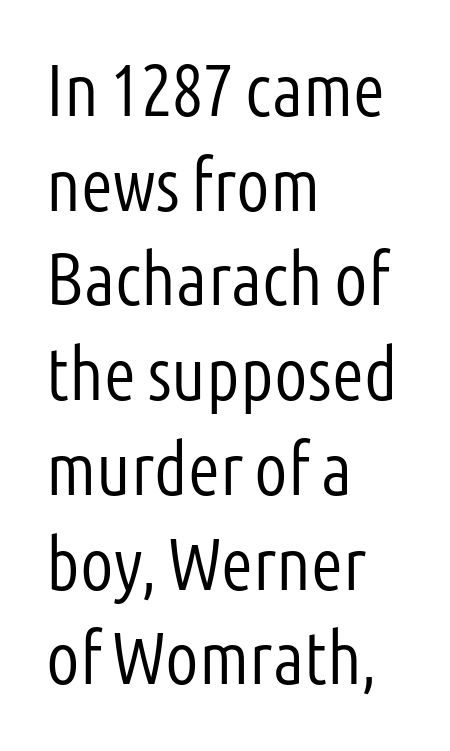
The rendering uses natural spacing where letterforms have individual widths. Classification — sans serif. Weight: not bold — regular or lighter. In terms of leading, this rendering sits right in the middle.
